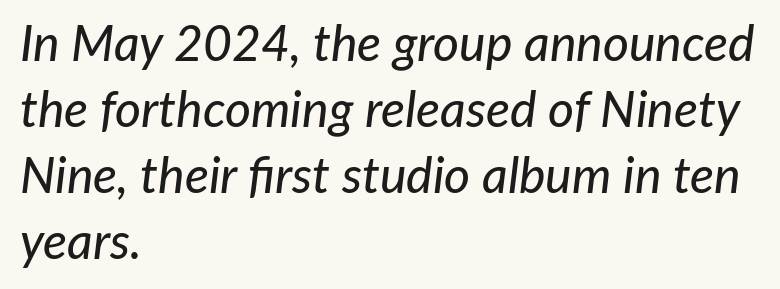
The image shows 50 px text type, italic (leaning right); set left-aligned, normal line spacing (1.32x), normal letter spacing, not underlined; low stroke contrast and a medium x-height.
